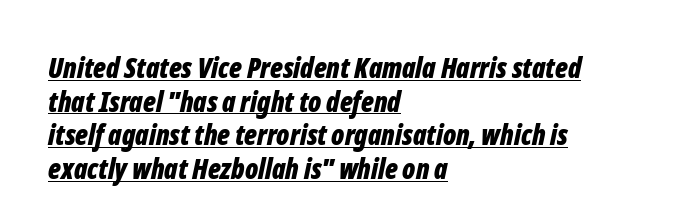
The image shows 28 px bold, condensed type, italic (leaning right); set left-aligned, line spacing 1.2x, normal letter spacing, underlined; low stroke contrast and a medium x-height.
